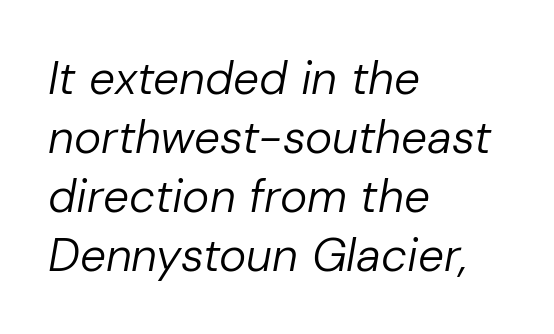
Looks like regular typesetting: each glyph gets only the width it needs. The glyphs are unaccompanied by any horizontal stroke below them. There is no visible air inserted between adjacent glyphs. The whole block is typeset with a tilt.
